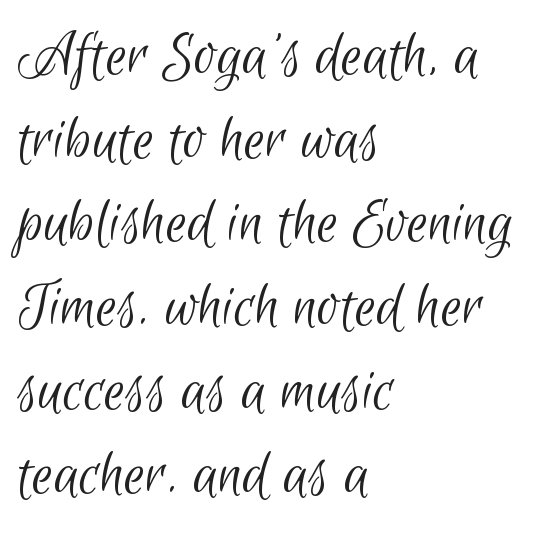
Q: Is the text bold? A: No.
Q: Is the typeface a serif or a sans-serif typeface? A: Sans-serif.
Q: Is the text underlined? A: No.
Q: How is the paragraph aligned? A: Left-aligned.
Q: Is the spacing between letters normal or unusually wide? A: Normal.
Q: Is the spacing between lines tight, normal or loose? A: Normal.
Q: Width (condensed, normal, or wide)? A: Condensed.
Q: Stroke contrast? A: Low.
Q: x-height? A: Small.
Q: Monospaced? A: No.
